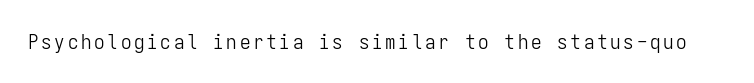
The image shows 21 px text type, upright; set not underlined.
